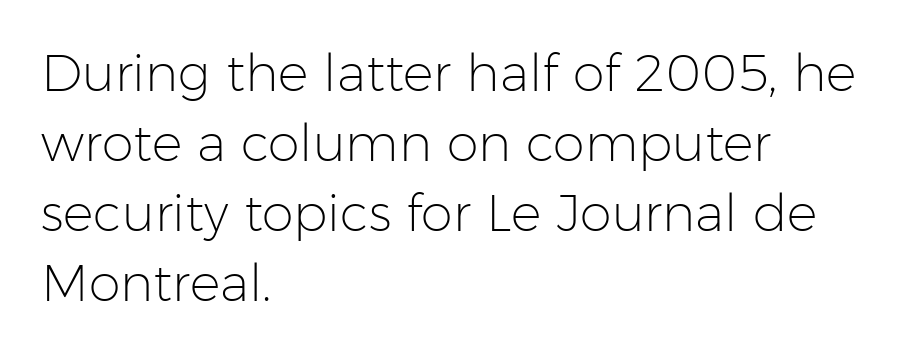
The image shows 51 px light sans-serif type, upright; set left-aligned, normal line spacing (1.37x), normal letter spacing, not underlined; low stroke contrast and a medium x-height.
